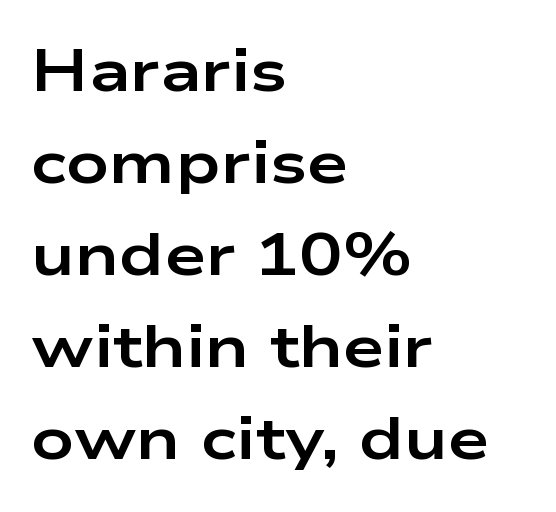
{"serif": "no", "italic": "no", "bold": "yes", "weight": "bold", "width": "wide", "stroke_contrast": "low", "x_height": "medium", "monospaced": "no", "underline": "no", "align": "left", "line_spacing": "normal", "line_spacing_ratio": 1.56, "letter_spacing": "normal", "letter_spacing_em": 0.0, "glyph_px": 59}
